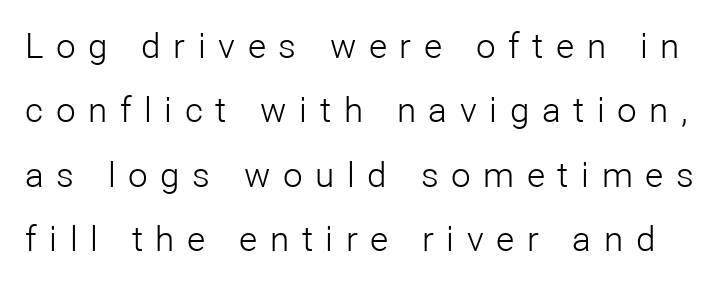
The image shows 35 px light sans-serif type, upright; set line spacing 1.84x, unusually wide letter spacing (+0.36 em), not underlined; low stroke contrast and a medium x-height.
